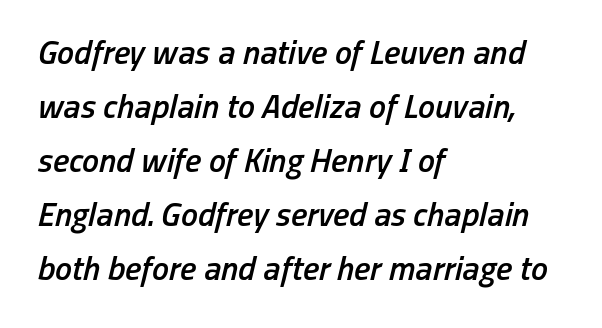
The image shows 34 px semibold, condensed type, italic (leaning right); set left-aligned, normal line spacing (1.59x), normal letter spacing, not underlined; low stroke contrast and a medium x-height.
